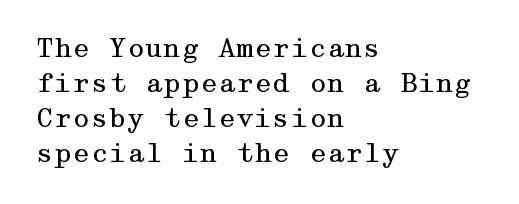
Q: Is the text bold? A: No.
Q: Is the text italic (slanted)? A: No, it is upright.
Q: Is the text underlined? A: No.
Q: How is the paragraph aligned? A: Left-aligned.
Q: Is the spacing between letters normal or unusually wide? A: Normal.
Q: Is the spacing between lines tight, normal or loose? A: Normal.
